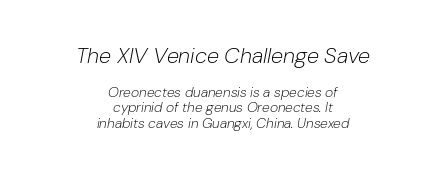
{"italic": "yes", "lean": "right", "slant_degrees": 10, "bold": "no", "underline": "no", "align": "center", "line_spacing": "tight", "line_spacing_ratio": 1.1, "letter_spacing": "normal", "letter_spacing_em": 0.0, "larger_block": "first", "size_ratio": 1.57, "glyph_px": 22}
